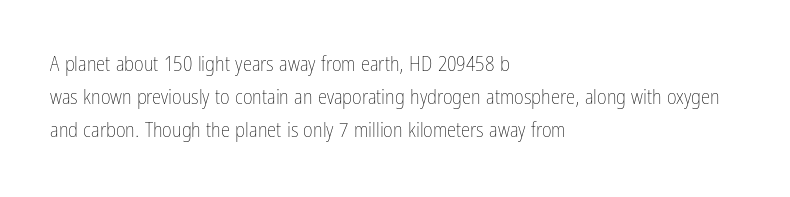
{"italic": "no", "bold": "no", "underline": "no", "align": "left", "line_spacing": "normal", "line_spacing_ratio": 1.58, "letter_spacing": "normal", "letter_spacing_em": 0.0, "glyph_px": 21}
